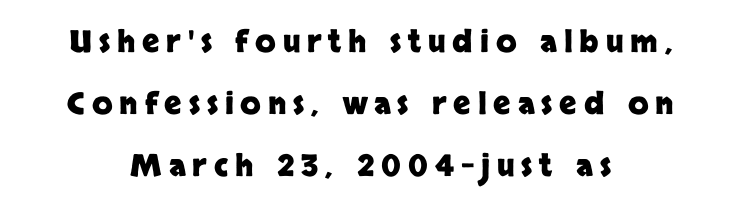
The image shows 30 px heavy sans-serif type, upright; set centered, loose line spacing (2.06x), unusually wide letter spacing (+0.23 em), not underlined; low stroke contrast and a large x-height.
